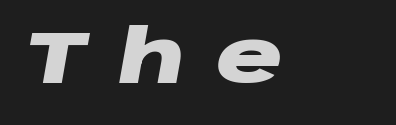
Look at the stroke-to-counter ratio: heavy, a bold. Short and long lines alike share a common starting point at left. The face used here is proportionally spaced, like ordinary book or web type. Glance below the letters and you will spot only blank space.
